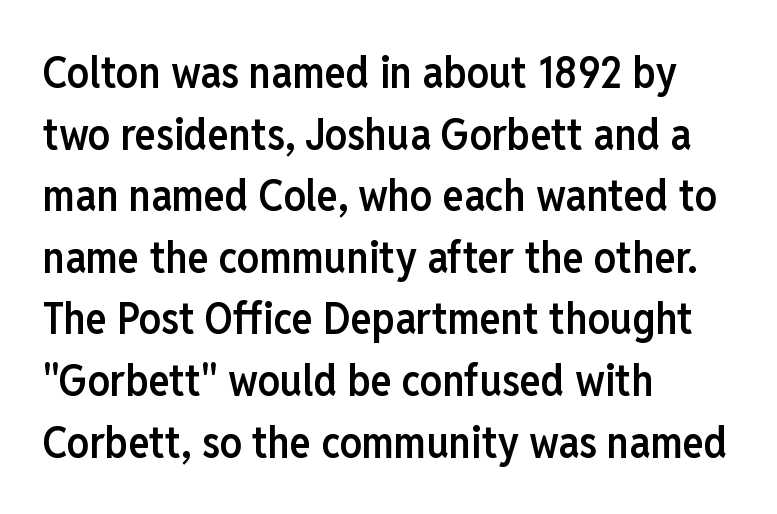
Q: Is the text bold? A: Semi-bold.
Q: Is the text italic (slanted)? A: No, it is upright.
Q: Is the typeface a serif or a sans-serif typeface? A: Sans-serif.
Q: Is the text underlined? A: No.
Q: How is the paragraph aligned? A: Left-aligned.
Q: Is the spacing between letters normal or unusually wide? A: Normal.
Q: Is the spacing between lines tight, normal or loose? A: Normal.
Q: Width (condensed, normal, or wide)? A: Condensed.
Q: Stroke contrast? A: Low.
Q: x-height? A: Medium.
Q: Monospaced? A: No.
